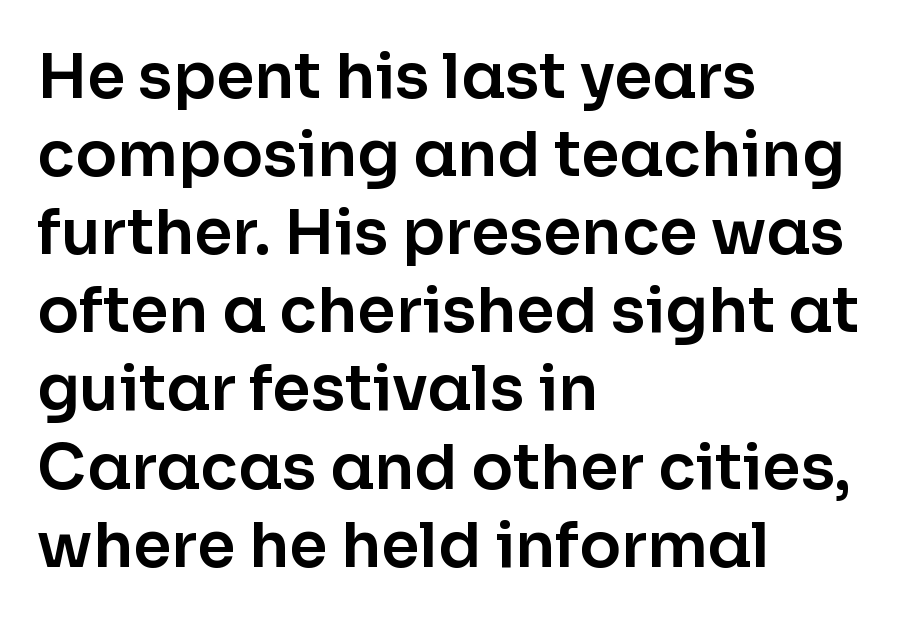
What stands out about the letter spacing? Nothing — it is the standard amount. Anything drawn beneath the words? Only blank space. The axis of the letterforms is exactly vertical. Are there feet on the stems? There aren't — it's a sans.
